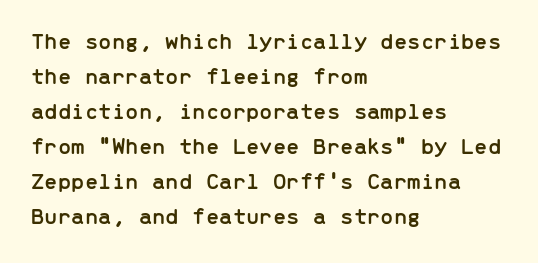
The image shows 24 px text type, upright; set left-aligned, normal line spacing (1.46x), normal letter spacing, not underlined.
